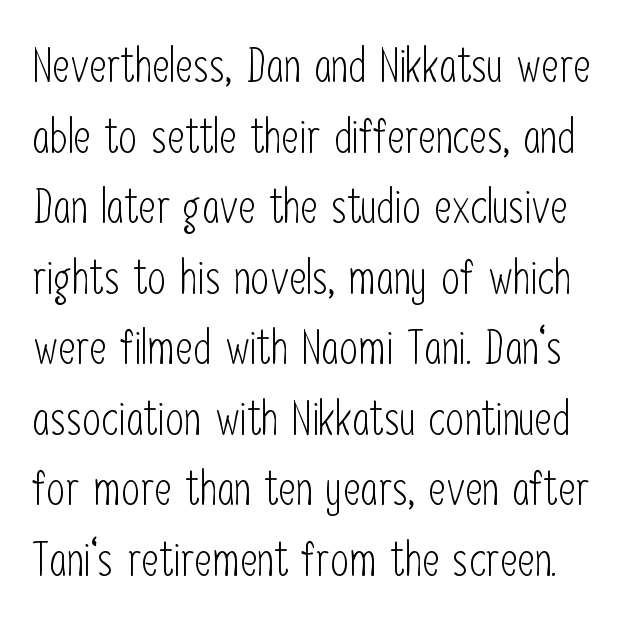
Descender tails drop into unmarked territory. No feet cap the strokes, marking this as sans-serif type. Look at the tracking — it's just the regular setting, nothing added. It's the straight-up-and-down kind of type. Proportional: the letters do not fall into vertical columns.
